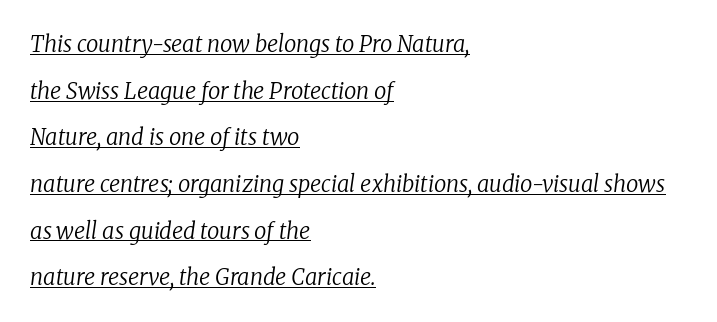
Q: Is the text bold? A: No.
Q: Is the text italic (slanted)? A: Yes, it leans right by about 8 degrees.
Q: Is the text underlined? A: Yes.
Q: How is the paragraph aligned? A: Left-aligned.
Q: Is the spacing between letters normal or unusually wide? A: Normal.
Q: Is the spacing between lines tight, normal or loose? A: Loose.
